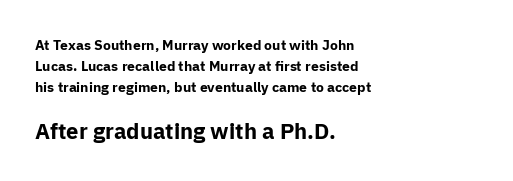
{"italic": "no", "bold": "yes", "underline": "no", "align": "left", "line_spacing": "normal", "line_spacing_ratio": 1.5, "letter_spacing": "normal", "letter_spacing_em": 0.0, "larger_block": "second", "size_ratio": 1.57, "glyph_px": 22}
